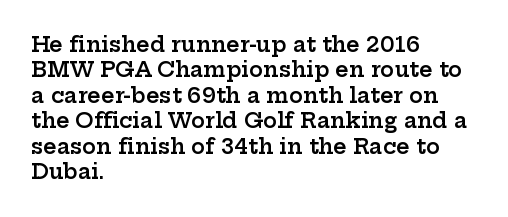
Characters follow at the spacing the type designer built in. Quick note: underline off. Line beginnings align vertically; line endings do not. Does the lettering tilt? It doesn't — this is upright. This is moderately heavy type, rendered in semibold.
